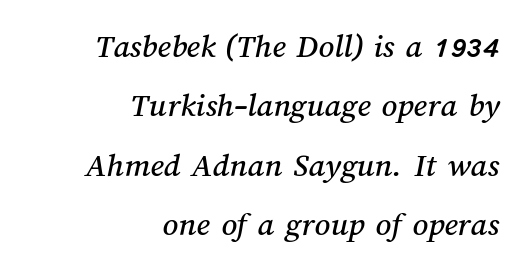
Does the copy run flush right? Yes — the right margin is perfectly even. Underlining? Definitely not there. Note the varied advance widths — an 'i' is clearly narrower than an 'm'. The horizontal fit of the characters is conventional and even.
